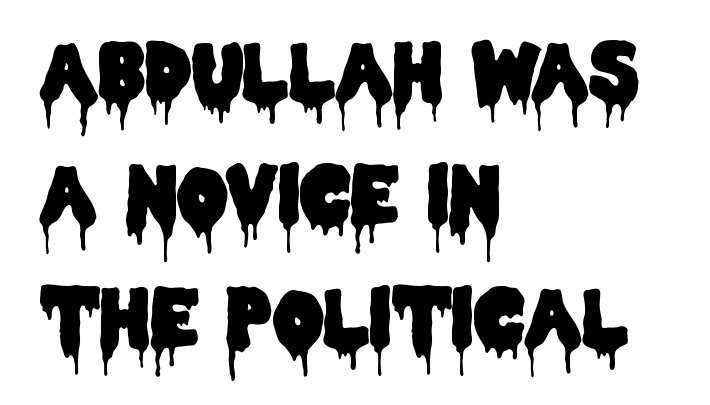
Words appear dense and cohesive because spacing is normal. Proportional: the letters do not fall into vertical columns. Teacher's note: observe the even left margin — that is flush-left alignment. Regarding serifs, this sample does without them. Unlike italic type, these characters show no tilt at all.
